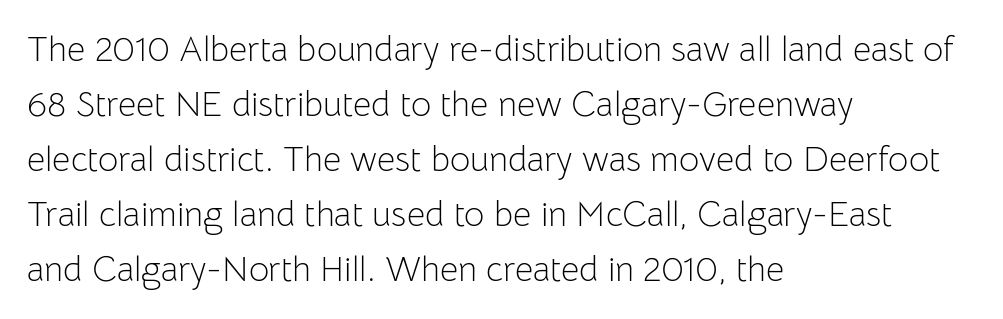
{"serif": "no", "italic": "no", "bold": "no", "weight": "light", "width": "normal", "stroke_contrast": "low", "x_height": "medium", "monospaced": "no", "underline": "no", "align": "left", "line_spacing": "normal", "line_spacing_ratio": 1.57, "letter_spacing": "normal", "letter_spacing_em": 0.0, "glyph_px": 35}
